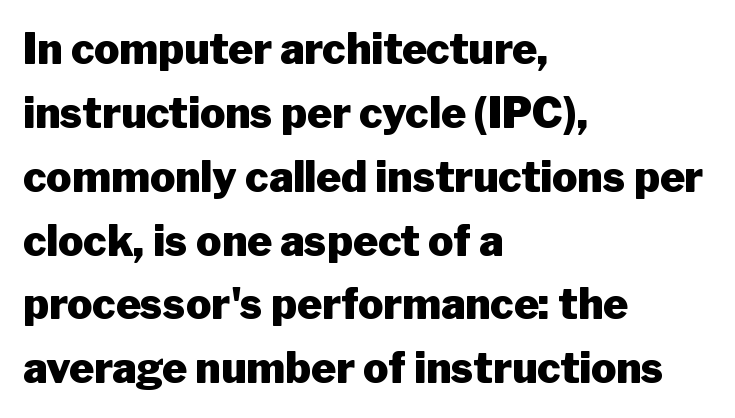
Here the designer chose a conventional face with non-uniform glyph widths. Caption: bold face, heavy strokes. Rendered with straight, roman letterforms. Unlike a traditional serif, this face leaves its strokes unadorned. Just letters on the line, the space beneath them empty.
